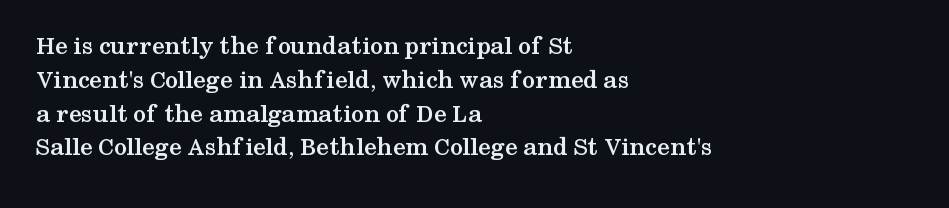
{"italic": "no", "bold": "yes", "underline": "no", "align": "left", "line_spacing": "normal", "line_spacing_ratio": 1.3, "letter_spacing": "normal", "letter_spacing_em": 0.0, "glyph_px": 26}
